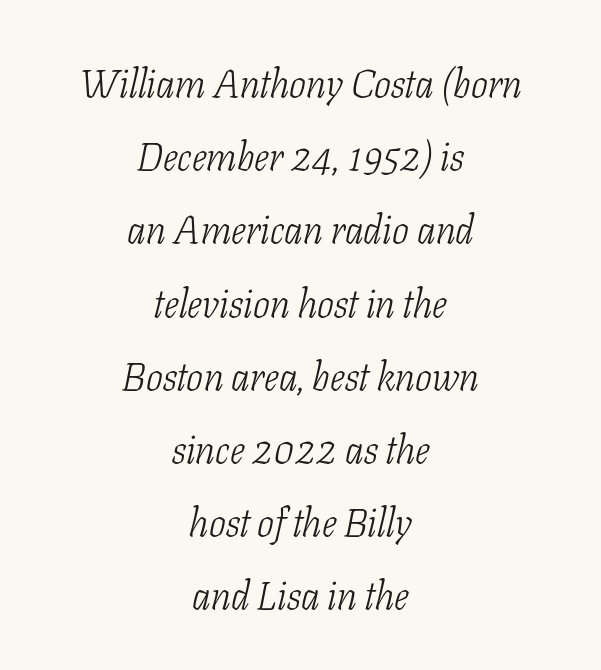
{"serif": "yes", "italic": "yes", "lean": "right", "slant_degrees": 11, "bold": "no", "weight": "light", "width": "condensed", "stroke_contrast": "low", "x_height": "medium", "monospaced": "no", "underline": "no", "align": "center", "line_spacing_ratio": 1.83, "letter_spacing": "normal", "letter_spacing_em": 0.0, "glyph_px": 40}
